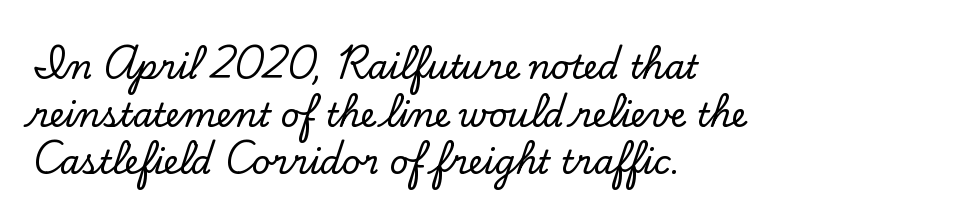
The image shows 33 px serif type; set left-aligned, normal line spacing (1.44x), normal letter spacing, not underlined; low stroke contrast and a small x-height.
